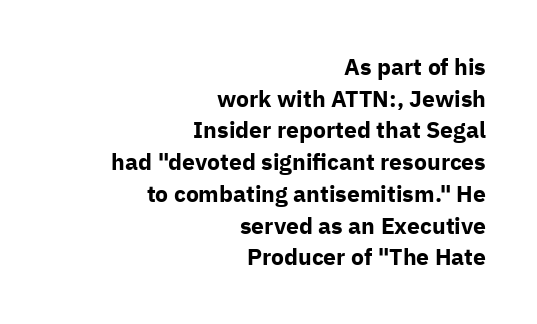
Each word holds together tightly as a unit, with standard inter-letter gaps. Every letter is thick-stroked: bold, no question. Leftover space on each line is placed entirely before the opening word. Posture: straight, roman, zero tilt.
